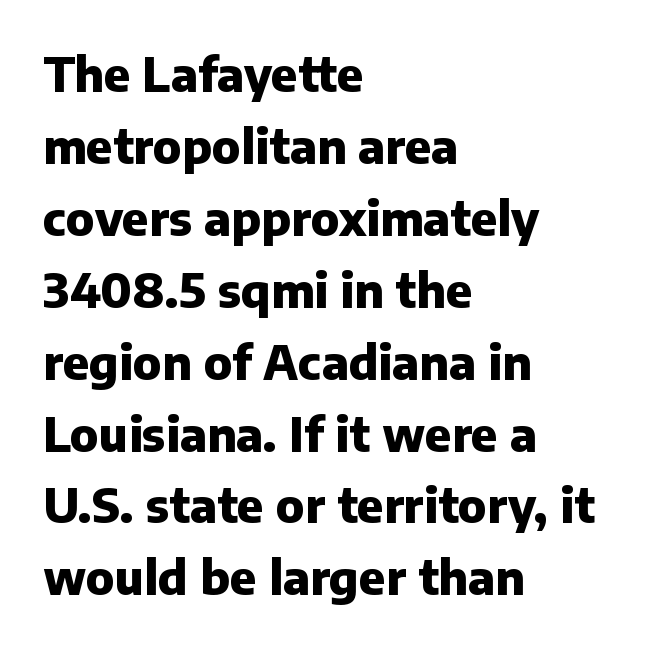
{"serif": "no", "italic": "no", "bold": "yes", "weight": "heavy", "width": "normal", "stroke_contrast": "low", "x_height": "medium", "monospaced": "no", "underline": "no", "align": "left", "line_spacing": "normal", "line_spacing_ratio": 1.53, "letter_spacing": "normal", "letter_spacing_em": 0.0, "glyph_px": 47}
